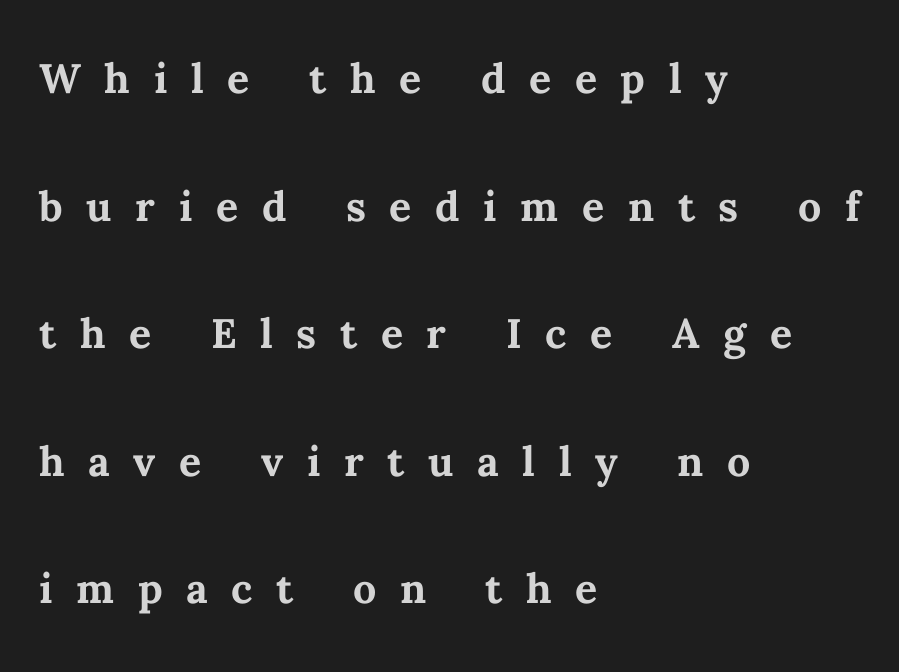
{"italic": "no", "bold": "yes", "weight": "semibold", "width": "normal", "stroke_contrast": "medium", "x_height": "medium", "monospaced": "no", "underline": "no", "align": "left", "line_spacing": "loose", "line_spacing_ratio": 2.32, "letter_spacing": "wide", "letter_spacing_em": 0.43, "glyph_px": 55}
